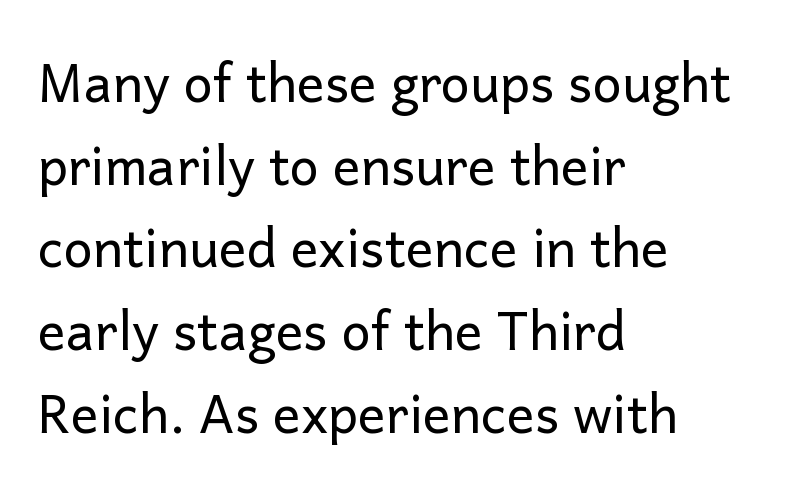
Q: Is the text bold? A: No.
Q: Is the text italic (slanted)? A: No, it is upright.
Q: Is the typeface a serif or a sans-serif typeface? A: Sans-serif.
Q: Is the text underlined? A: No.
Q: How is the paragraph aligned? A: Left-aligned.
Q: Is the spacing between letters normal or unusually wide? A: Normal.
Q: Is the spacing between lines tight, normal or loose? A: Normal.
Q: Width (condensed, normal, or wide)? A: Normal.
Q: Stroke contrast? A: Low.
Q: x-height? A: Medium.
Q: Monospaced? A: No.
